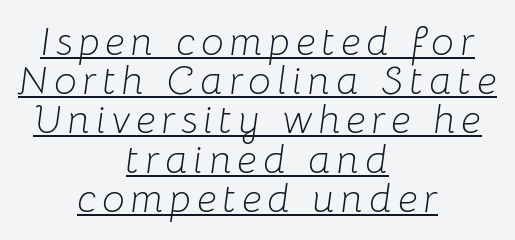
The image shows 40 px light type, italic (leaning right); set centered, tight line spacing (0.98x), underlined; low stroke contrast and a medium x-height.
